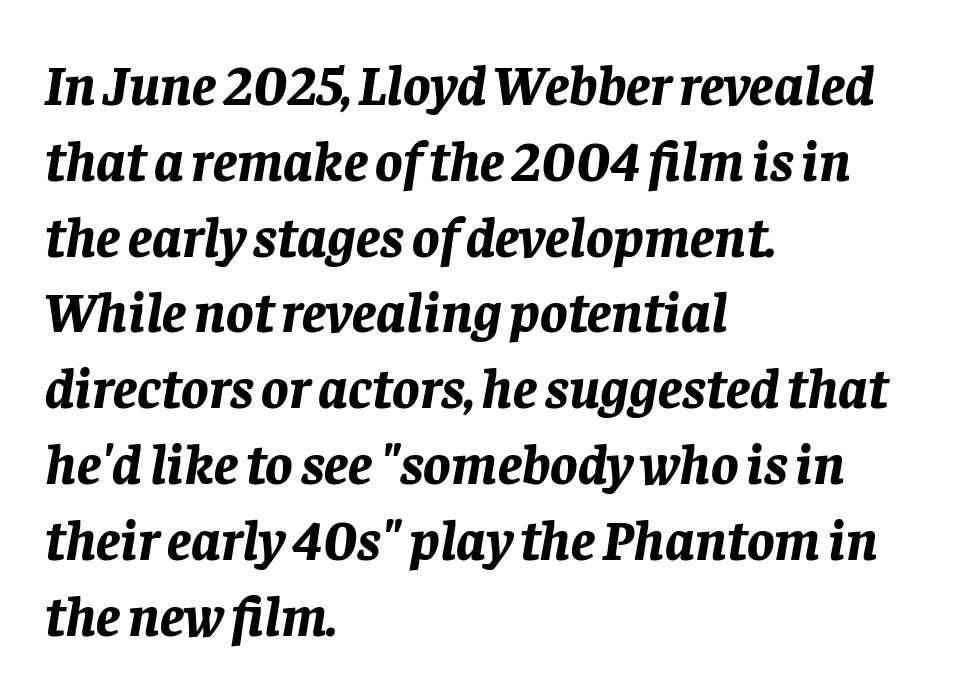
Casual observation: everything's shoved over to the left. Students, this is bold: see how much ink each stroke carries. Letter spacing: default. Plain, unruled lines of type.
